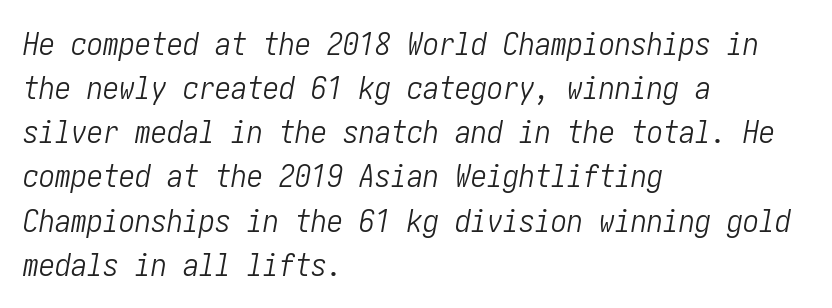
Q: Is the text bold? A: No.
Q: Is the text italic (slanted)? A: Yes, it leans right by about 10 degrees.
Q: Is the text underlined? A: No.
Q: How is the paragraph aligned? A: Left-aligned.
Q: Is the spacing between letters normal or unusually wide? A: Normal.
Q: Is the spacing between lines tight, normal or loose? A: Normal.
Q: Width (condensed, normal, or wide)? A: Condensed.
Q: Stroke contrast? A: Low.
Q: x-height? A: Medium.
